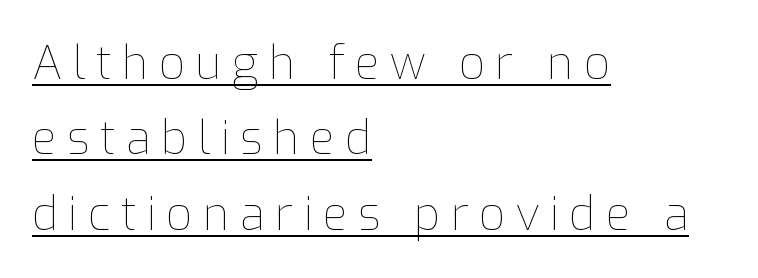
{"italic": "no", "bold": "no", "weight": "thin", "width": "normal", "stroke_contrast": "low", "x_height": "medium", "monospaced": "no", "underline": "yes", "align": "left", "line_spacing": "normal", "line_spacing_ratio": 1.64, "letter_spacing": "wide", "letter_spacing_em": 0.22, "glyph_px": 46}
